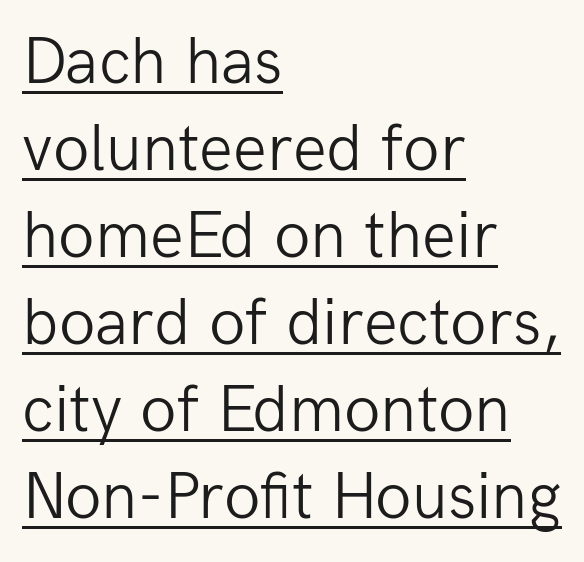
The image shows 67 px light sans-serif type, upright; set left-aligned, normal line spacing (1.3x), normal letter spacing, underlined; low stroke contrast and a medium x-height.
